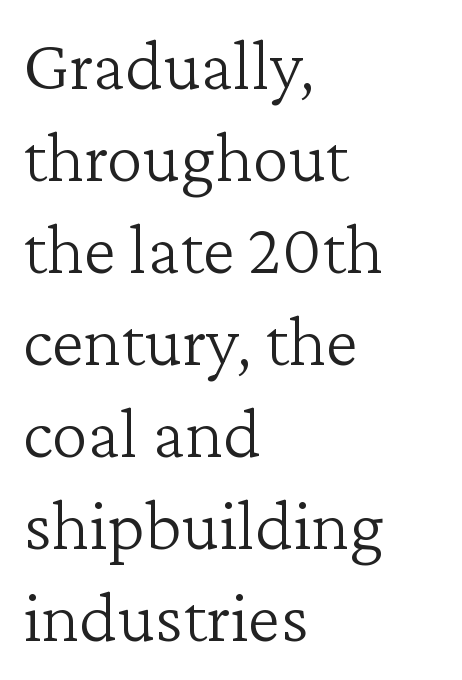
Q: Is the text bold? A: No.
Q: Is the text italic (slanted)? A: No, it is upright.
Q: Is the typeface a serif or a sans-serif typeface? A: Serif.
Q: Is the text underlined? A: No.
Q: How is the paragraph aligned? A: Left-aligned.
Q: Is the spacing between letters normal or unusually wide? A: Normal.
Q: Is the spacing between lines tight, normal or loose? A: Normal.
Q: Width (condensed, normal, or wide)? A: Normal.
Q: Stroke contrast? A: Low.
Q: x-height? A: Medium.
Q: Monospaced? A: No.
